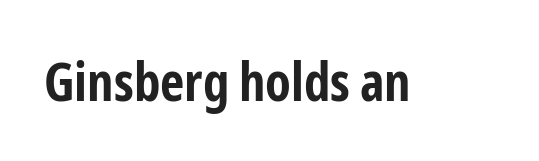
Q: Is the text bold? A: Yes.
Q: Is the text italic (slanted)? A: No, it is upright.
Q: Is the typeface a serif or a sans-serif typeface? A: Sans-serif.
Q: Is the text underlined? A: No.
Q: Is the spacing between letters normal or unusually wide? A: Normal.
Q: Width (condensed, normal, or wide)? A: Condensed.
Q: Stroke contrast? A: Low.
Q: x-height? A: Medium.
Q: Monospaced? A: No.
